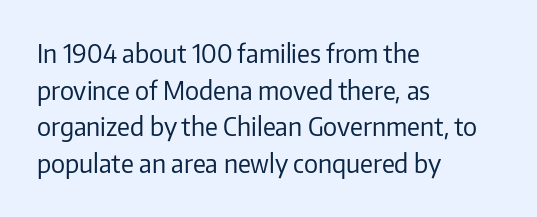
{"italic": "no", "bold": "no", "underline": "no", "align": "left", "line_spacing": "normal", "line_spacing_ratio": 1.47, "letter_spacing": "normal", "letter_spacing_em": 0.0, "glyph_px": 25}
